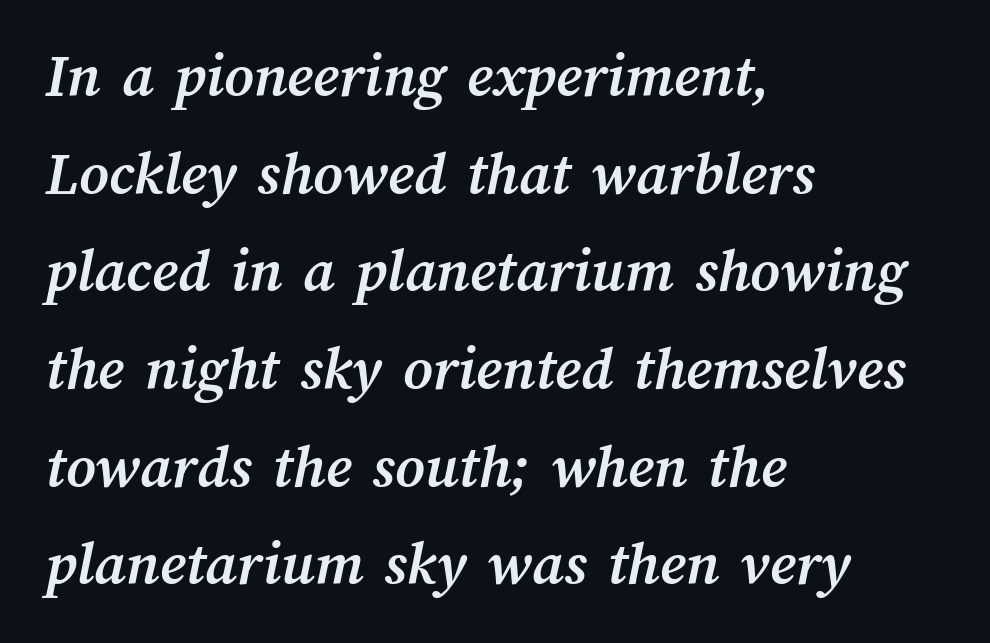
Q: Is the text bold? A: Yes.
Q: Is the text underlined? A: No.
Q: How is the paragraph aligned? A: Left-aligned.
Q: Is the spacing between letters normal or unusually wide? A: Normal.
Q: Is the spacing between lines tight, normal or loose? A: Normal.
Q: Width (condensed, normal, or wide)? A: Normal.
Q: Stroke contrast? A: Medium.
Q: x-height? A: Medium.
Q: Monospaced? A: No.
